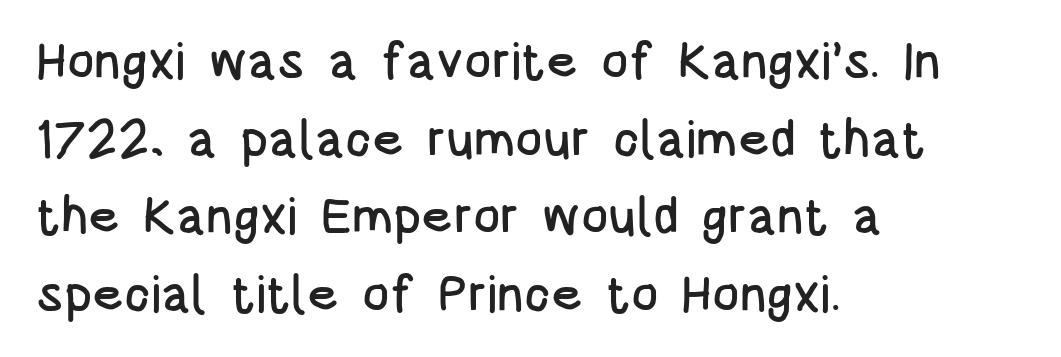
The image shows 51 px condensed sans-serif type, upright; set left-aligned, normal line spacing (1.52x), normal letter spacing, not underlined; low stroke contrast and a large x-height.
